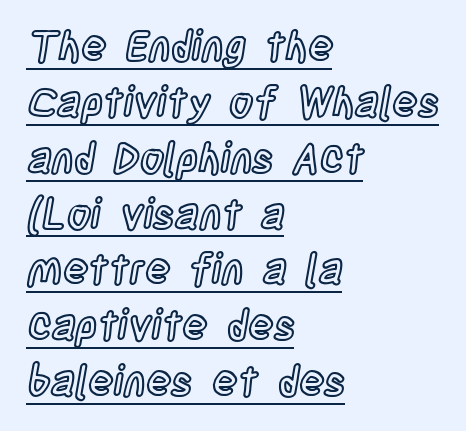
Q: Is the text italic (slanted)? A: Yes.
Q: Is the text underlined? A: Yes.
Q: How is the paragraph aligned? A: Left-aligned.
Q: Is the spacing between letters normal or unusually wide? A: Normal.
Q: Is the spacing between lines tight, normal or loose? A: Normal.
Q: Width (condensed, normal, or wide)? A: Condensed.
Q: x-height? A: Large.
Q: Monospaced? A: No.
